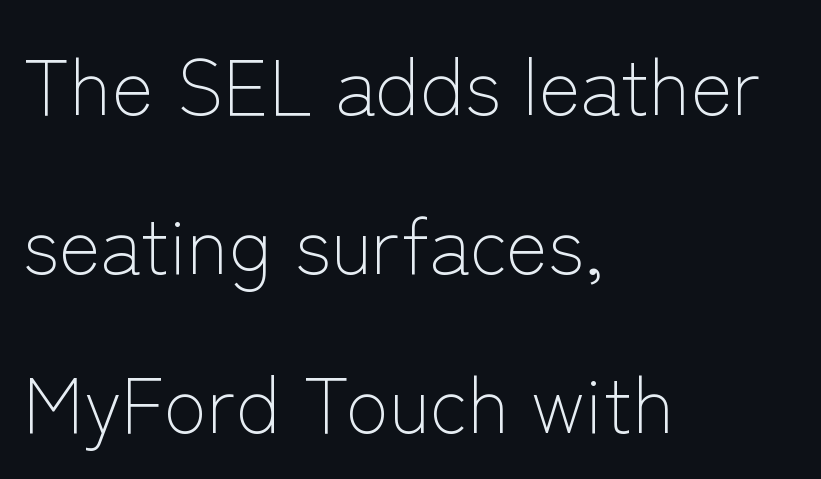
The image shows 79 px light sans-serif type, upright; set left-aligned, loose line spacing (2.01x), normal letter spacing, not underlined; low stroke contrast and a medium x-height.
